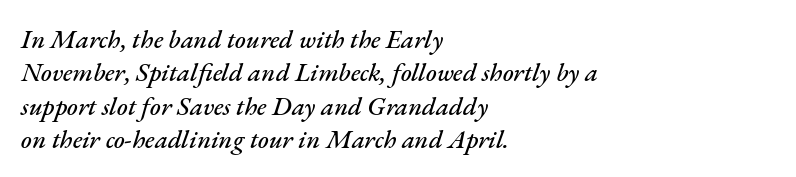
The image shows 26 px text type, italic (leaning right); set left-aligned, normal line spacing (1.28x), normal letter spacing, not underlined.
